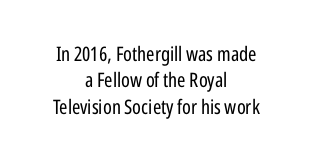
The letterforms sit shoulder to shoulder at normal distance. Is this a heavy cut? Hardly; it is regular or lighter. The zone under the glyphs is completely vacant. In CSS terms this would be text-align: center. The letters stand upright; this is a roman face. Horizontal bands of white between lines are of average thickness.
